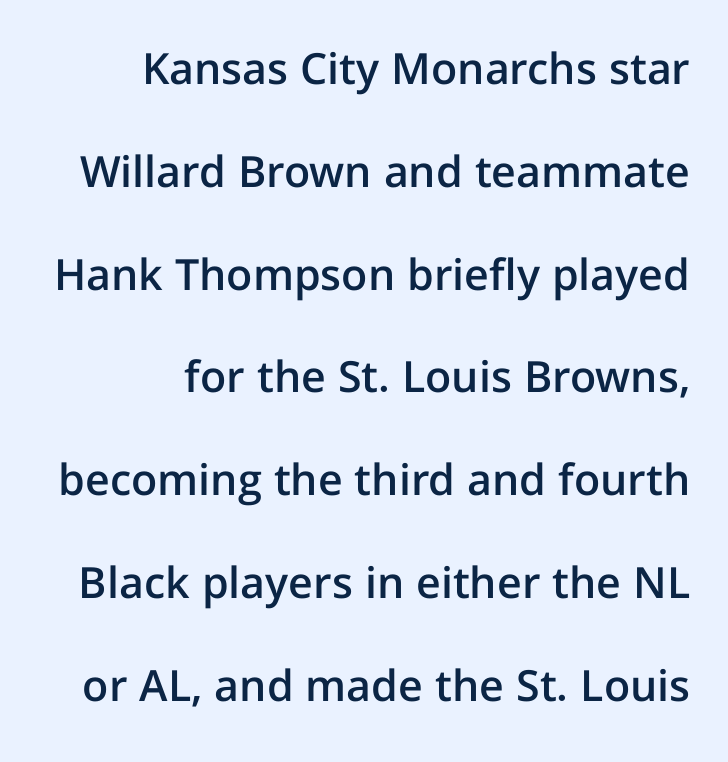
{"serif": "no", "italic": "no", "bold": "semi", "weight": "semibold", "width": "normal", "stroke_contrast": "low", "x_height": "medium", "monospaced": "no", "underline": "no", "align": "right", "line_spacing": "loose", "line_spacing_ratio": 2.39, "letter_spacing": "normal", "letter_spacing_em": 0.0, "glyph_px": 43}
